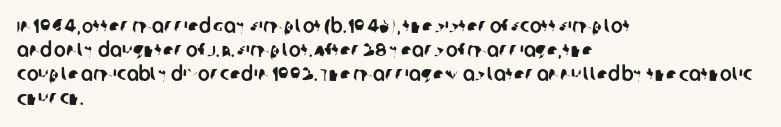
Q: Is the text underlined? A: No.
Q: How is the paragraph aligned? A: Left-aligned.
Q: Is the spacing between letters normal or unusually wide? A: Normal.
